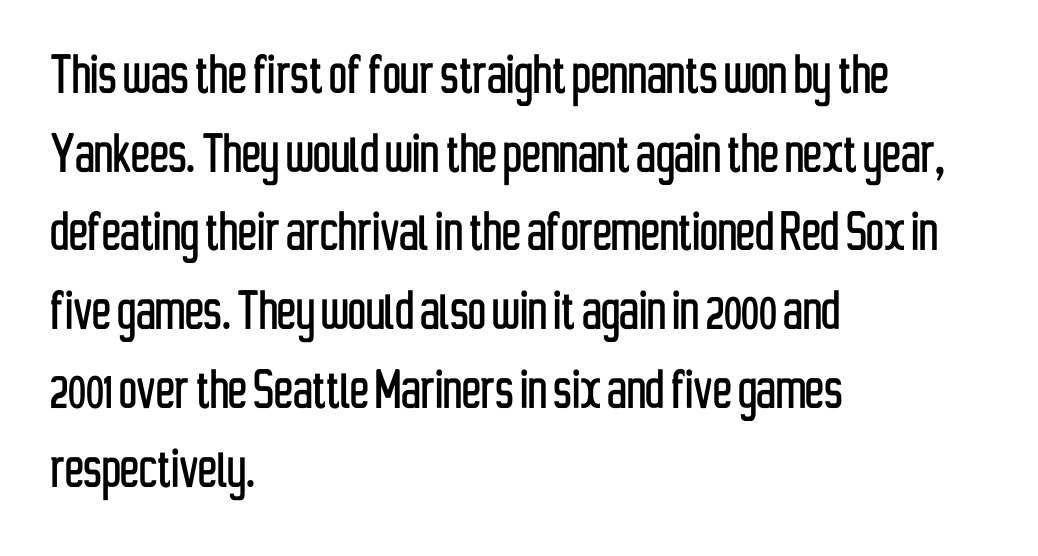
The image shows 63 px condensed sans-serif type, upright; set left-aligned, normal line spacing (1.25x), normal letter spacing, not underlined; low stroke contrast and a medium x-height.
